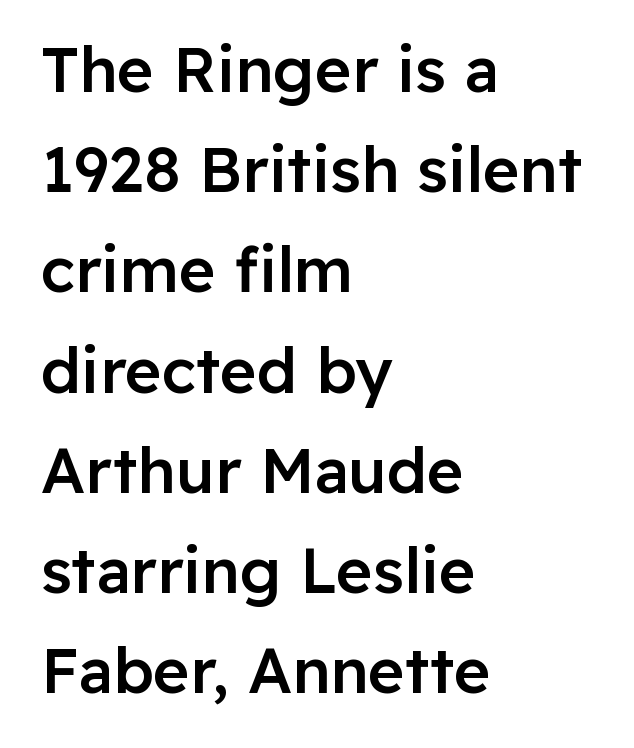
A typesetter would call this proportional, since set widths differ per character. The axis of the letterforms is exactly vertical. Does the leading feel generous? No, just average. In terms of letterspacing, this is plain default setting. The characters look somewhat weighty, a semibold short of true bold.
